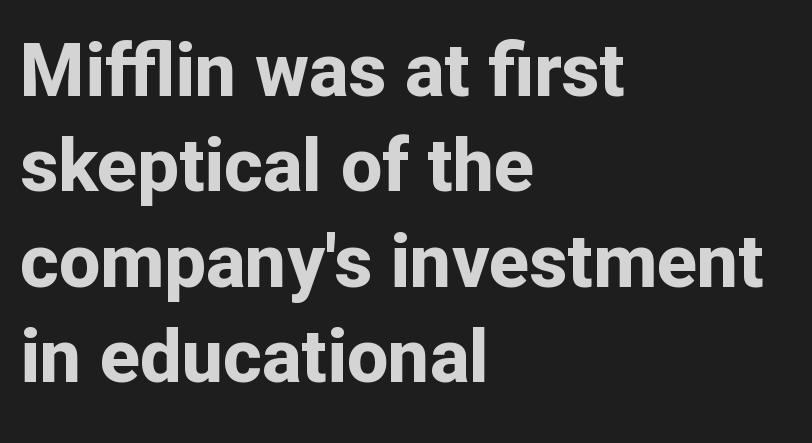
The image shows 74 px bold sans-serif type, upright; set left-aligned, normal line spacing (1.29x), normal letter spacing, not underlined; low stroke contrast and a medium x-height.
